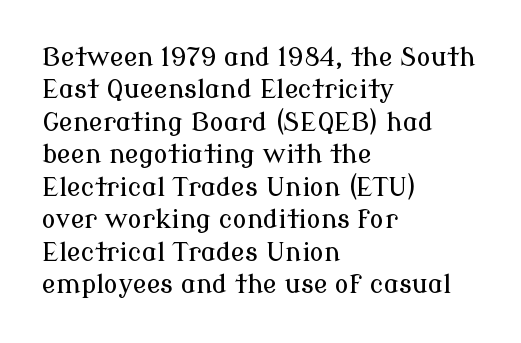
These lines sit exactly where default settings would place them. The letters stand upright; this is a roman face. Typeset ragged right — the left edge is the straight one. Just letters on the line, the space beneath them empty. Caption: standard tracking, unaltered.
